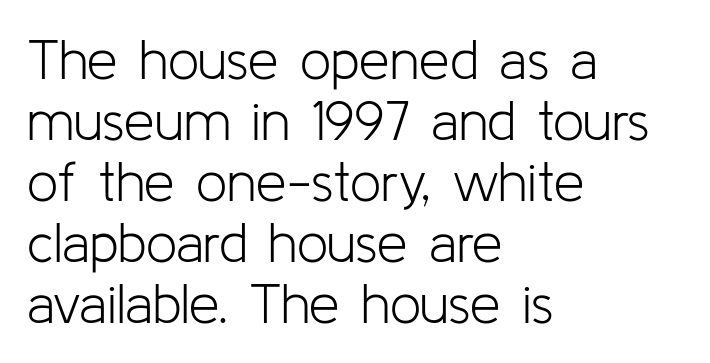
Q: Is the text bold? A: No.
Q: Is the text italic (slanted)? A: No, it is upright.
Q: Is the typeface a serif or a sans-serif typeface? A: Sans-serif.
Q: Is the text underlined? A: No.
Q: How is the paragraph aligned? A: Left-aligned.
Q: Is the spacing between letters normal or unusually wide? A: Normal.
Q: Is the spacing between lines tight, normal or loose? A: Tight.
Q: Width (condensed, normal, or wide)? A: Normal.
Q: Stroke contrast? A: Low.
Q: x-height? A: Medium.
Q: Monospaced? A: No.
